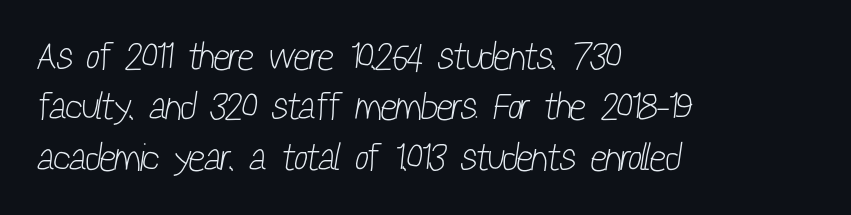
{"serif": "no", "bold": "no", "weight": "light", "width": "condensed", "stroke_contrast": "low", "x_height": "medium", "monospaced": "no", "underline": "no", "align": "left", "line_spacing": "normal", "line_spacing_ratio": 1.29, "letter_spacing": "normal", "letter_spacing_em": 0.0, "glyph_px": 39}
